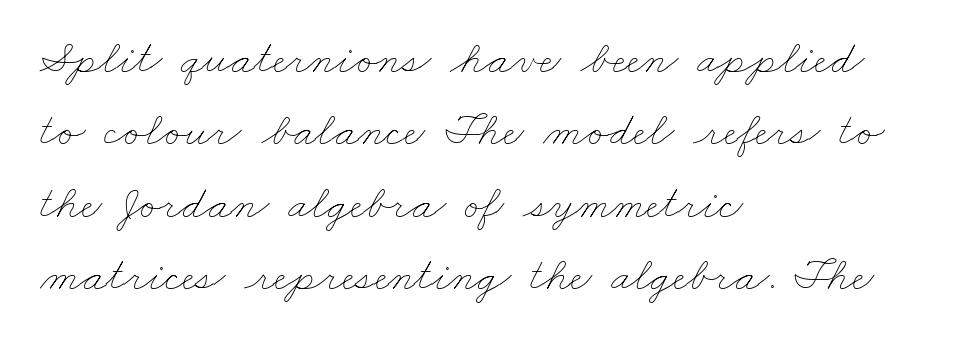
Q: Is the text bold? A: No.
Q: Is the text underlined? A: No.
Q: How is the paragraph aligned? A: Left-aligned.
Q: Is the spacing between letters normal or unusually wide? A: Normal.
Q: Is the spacing between lines tight, normal or loose? A: Normal.
Q: Width (condensed, normal, or wide)? A: Wide.
Q: Stroke contrast? A: Low.
Q: x-height? A: Small.
Q: Monospaced? A: No.
